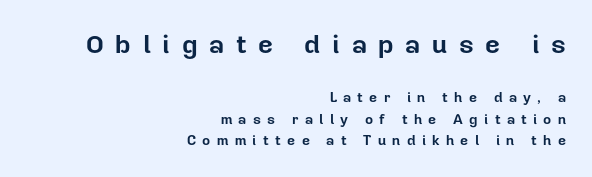
{"italic": "no", "bold": "yes", "underline": "no", "align": "right", "line_spacing": "normal", "line_spacing_ratio": 1.55, "letter_spacing": "wide", "letter_spacing_em": 0.45, "larger_block": "first", "size_ratio": 1.86, "glyph_px": 26}
